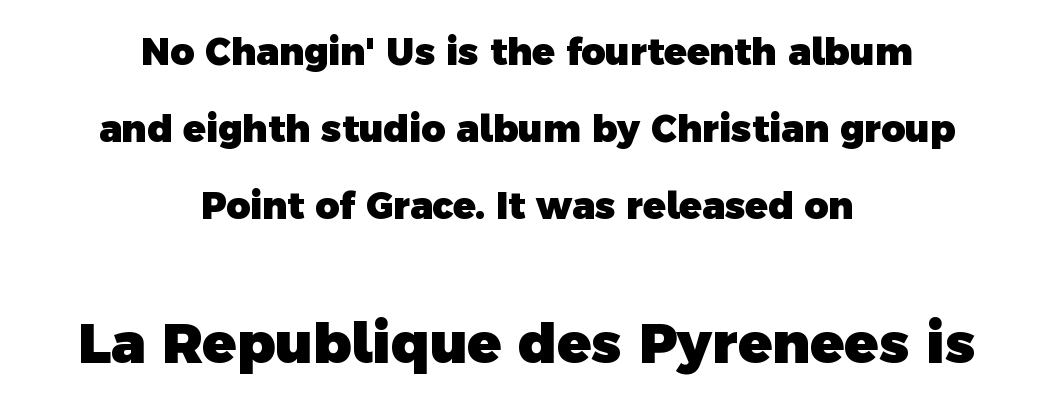
Q: Is the text bold? A: Yes.
Q: Is the typeface a serif or a sans-serif typeface? A: Sans-serif.
Q: Is the text underlined? A: No.
Q: How is the paragraph aligned? A: Centered.
Q: Is the spacing between letters normal or unusually wide? A: Normal.
Q: Is the spacing between lines tight, normal or loose? A: Loose.
Q: Which block of text is set in a larger size, the first (top) or the second (bottom)? A: The second (bottom) one.
Q: Width (condensed, normal, or wide)? A: Normal.
Q: x-height? A: Medium.
Q: Monospaced? A: No.
